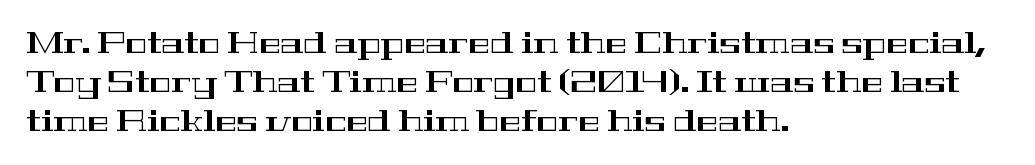
{"serif": "yes", "italic": "no", "width": "wide", "stroke_contrast": "high", "x_height": "medium", "monospaced": "no", "underline": "no", "align": "left", "line_spacing": "normal", "line_spacing_ratio": 1.35, "letter_spacing": "normal", "letter_spacing_em": 0.0, "glyph_px": 29}
